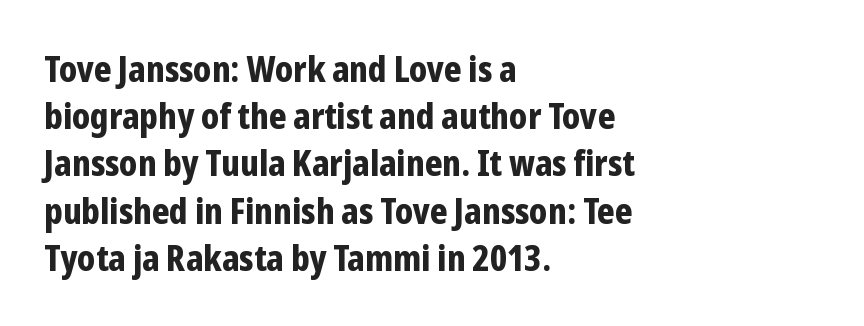
Each letter keeps its own natural width here, so spacing adapts to shape. Notice how the stems are strictly vertical — no italics here. Horizontally, the lines are justified to the leading edge only. The line texture is even and compact thanks to regular tracking. Nobody drew a line under any word here. Normally led — the rows are evenly, conventionally spaced.
